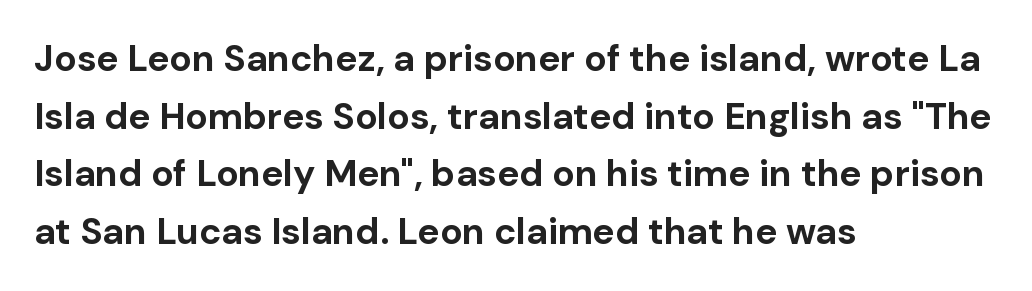
The image shows 37 px bold sans-serif type, upright; set left-aligned, normal line spacing (1.56x), normal letter spacing, not underlined; low stroke contrast and a medium x-height.
